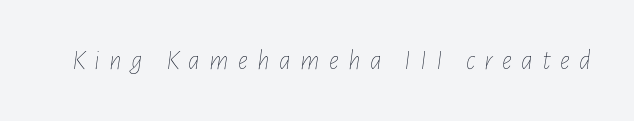
Compared with typical body copy, the letter spacing here is much looser. Compared with a typical body face, this is equally light or lighter still. Looks like regular typesetting: each glyph gets only the width it needs. Slant detected: the letters are inclined.
